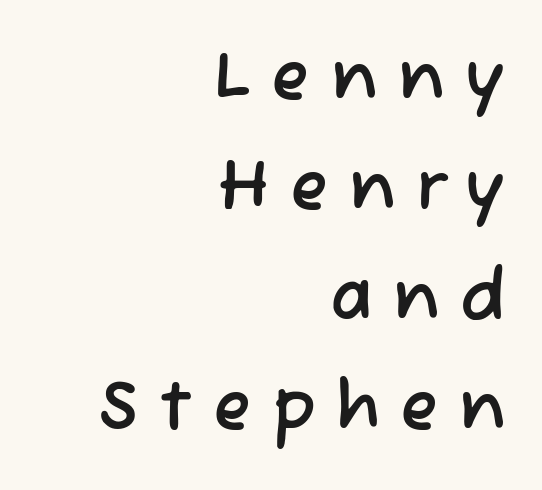
The image shows 70 px sans-serif type; set right-aligned, normal line spacing (1.57x), unusually wide letter spacing (+0.29 em), not underlined; low stroke contrast and a medium x-height.
